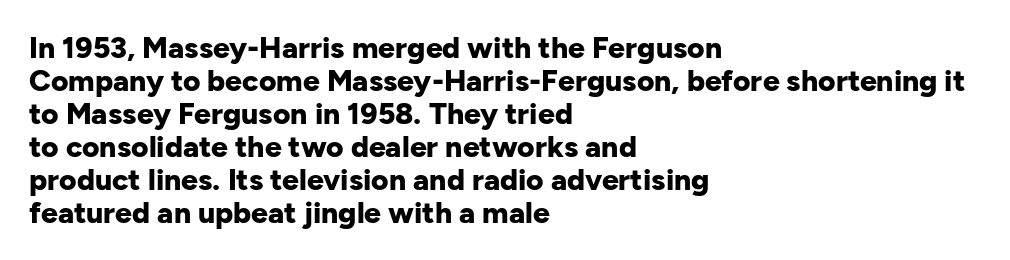
{"serif": "no", "italic": "no", "bold": "yes", "weight": "bold", "width": "normal", "stroke_contrast": "low", "x_height": "medium", "monospaced": "no", "underline": "no", "align": "left", "line_spacing": "tight", "line_spacing_ratio": 1.1, "letter_spacing": "normal", "letter_spacing_em": 0.0, "glyph_px": 30}
